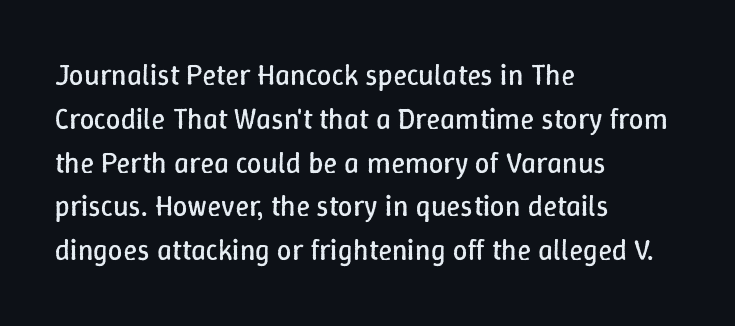
The image shows 29 px regular-weight type, upright; set left-aligned, normal line spacing (1.51x), normal letter spacing, not underlined; low stroke contrast and a medium x-height.
